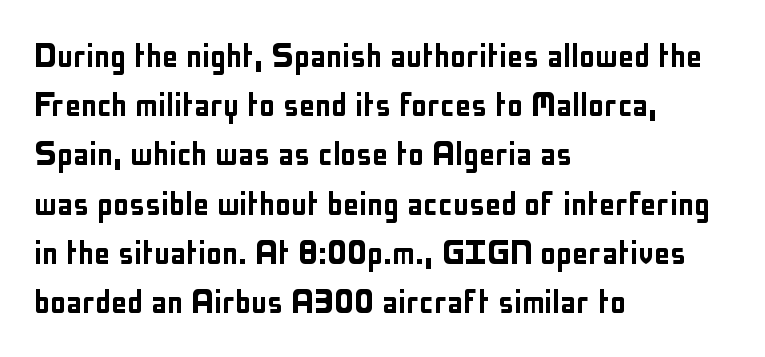
Q: Is the text italic (slanted)? A: No, it is upright.
Q: Is the typeface a serif or a sans-serif typeface? A: Sans-serif.
Q: Is the text underlined? A: No.
Q: How is the paragraph aligned? A: Left-aligned.
Q: Is the spacing between letters normal or unusually wide? A: Normal.
Q: Width (condensed, normal, or wide)? A: Condensed.
Q: Stroke contrast? A: Low.
Q: x-height? A: Medium.
Q: Monospaced? A: No.
